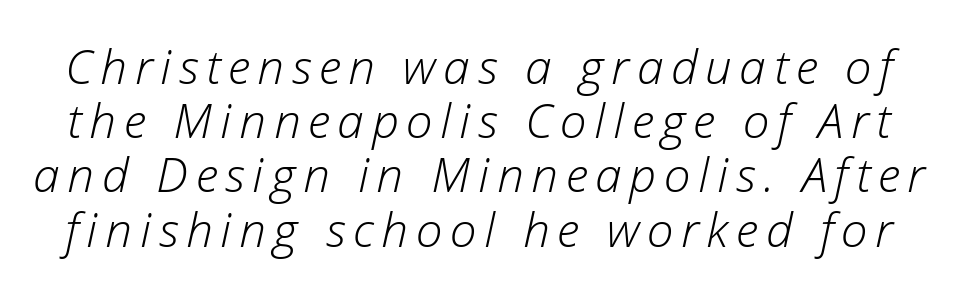
{"italic": "yes", "lean": "right", "slant_degrees": 12, "bold": "no", "weight": "light", "width": "normal", "stroke_contrast": "low", "x_height": "medium", "monospaced": "no", "underline": "no", "line_spacing": "tight", "line_spacing_ratio": 1.13, "glyph_px": 48}
